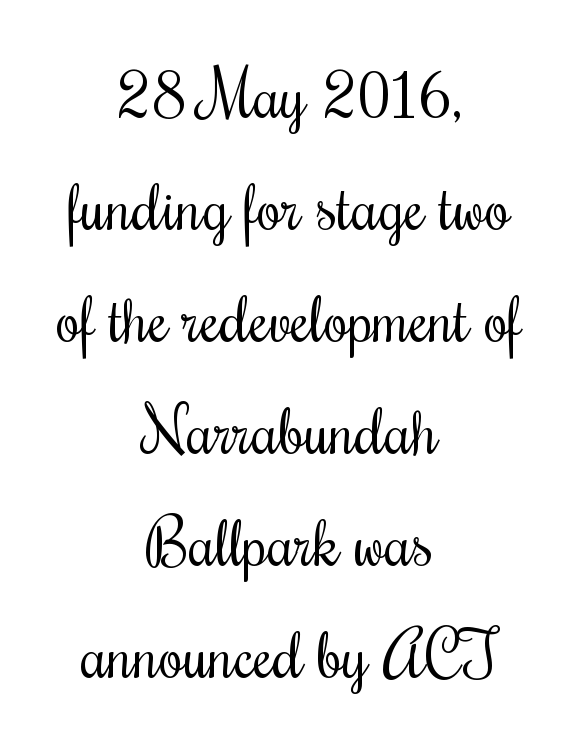
The space beneath each line is pristine and unruled. Do the characters align in a grid? No, the font is proportional. Tracking here is standard; glyphs follow each other at the usual distance.
